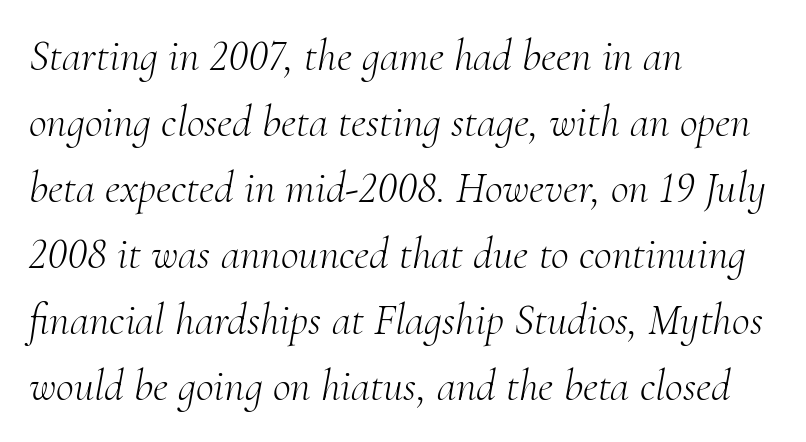
Just letters on the line, the space beneath them empty. The letters are slanted; this is an italic face. Vertical stems look standard width or narrower in stroke. Line spacing here is normal. The characters display serif detailing at their extremities. Character widths vary here, with narrow letters taking less room than wide ones.
